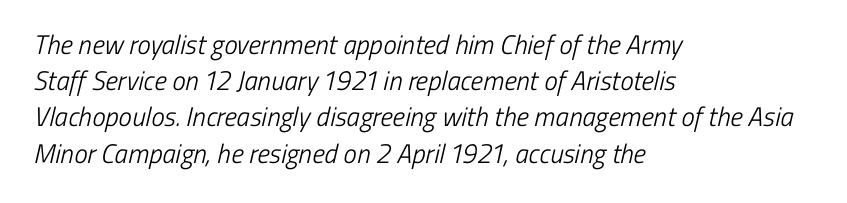
{"bold": "no", "underline": "no", "align": "left", "line_spacing": "normal", "line_spacing_ratio": 1.34, "letter_spacing": "normal", "letter_spacing_em": 0.0, "glyph_px": 27}
